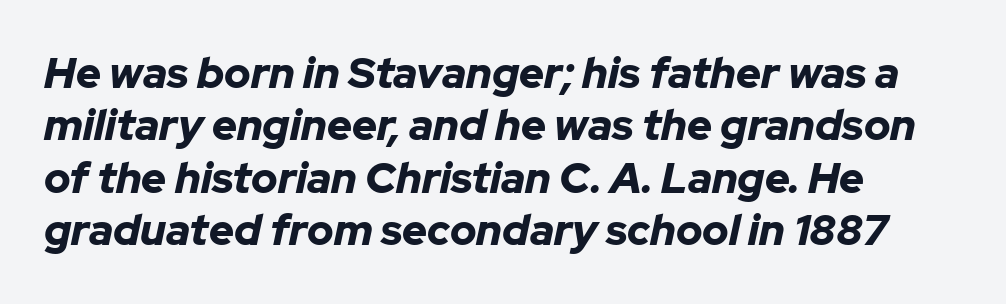
The image shows 43 px bold type, italic (leaning right); set left-aligned, line spacing 1.22x, normal letter spacing, not underlined; low stroke contrast and a medium x-height.
